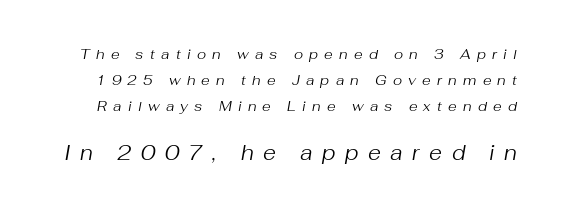
Q: Is the text bold? A: No.
Q: Is the text italic (slanted)? A: Yes, it leans right by about 10 degrees.
Q: Is the text underlined? A: No.
Q: Is the spacing between letters normal or unusually wide? A: Unusually wide.
Q: Which block of text is set in a larger size, the first (top) or the second (bottom)? A: The second (bottom) one.
